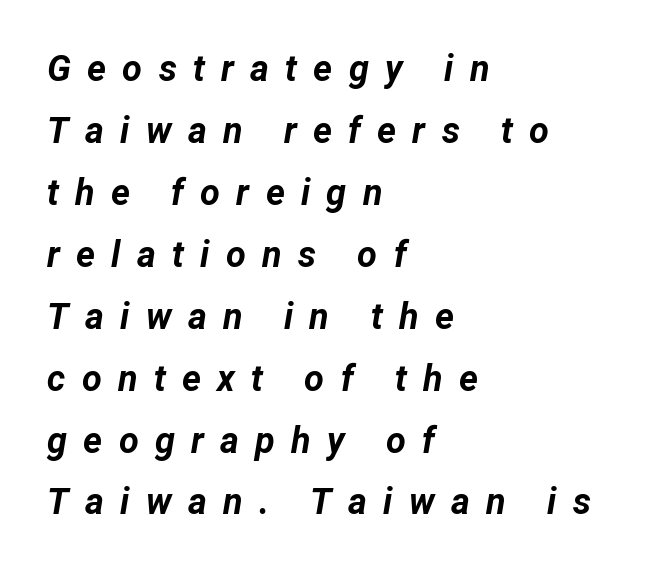
The face used here is rendered with a markedly widened letterfit. Is this a fixed-width face? No — the glyphs have proportional, varying widths. The passage is arranged the way most books set body copy — flush left. The gap between lines stays unmarked. I'd describe the lettering as bold — thick and assertive.
